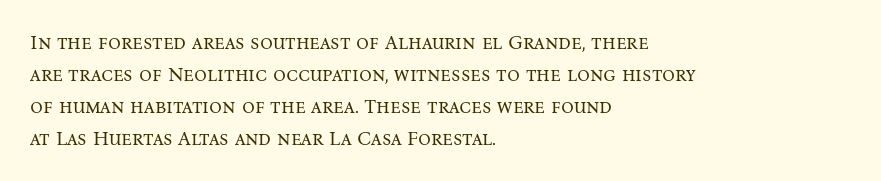
The image shows 20 px text type, upright; set left-aligned, normal line spacing (1.6x), normal letter spacing, not underlined.
